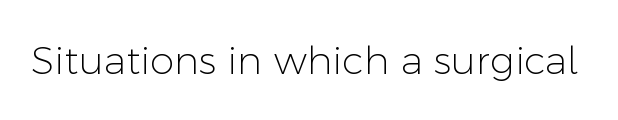
{"serif": "no", "italic": "no", "bold": "no", "weight": "light", "width": "normal", "stroke_contrast": "low", "x_height": "medium", "monospaced": "no", "underline": "no", "letter_spacing": "normal", "letter_spacing_em": 0.0, "glyph_px": 39}
